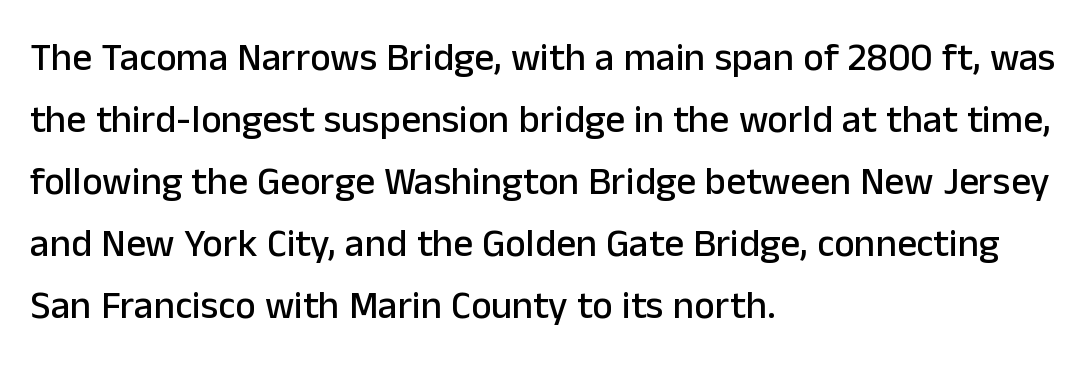
The gaps between neighbouring characters are ordinary and unremarkable. The lines in this sample share a left origin and differ only in where they stop. You could not count columns in this text — the font is proportionally spaced. The space between consecutive lines is moderate. Descenders are the only things crossing below the line. The lettering holds an erect, upright posture throughout.
